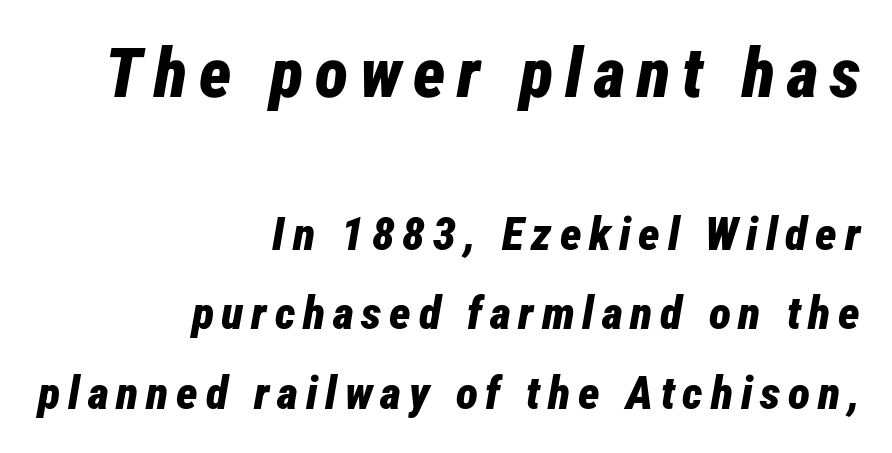
Q: Is the text bold? A: Yes.
Q: Is the text italic (slanted)? A: Yes, it leans right by about 12 degrees.
Q: Is the text underlined? A: No.
Q: How is the paragraph aligned? A: Right-aligned.
Q: Which block of text is set in a larger size, the first (top) or the second (bottom)? A: The first (top) one.
Q: Width (condensed, normal, or wide)? A: Condensed.
Q: Stroke contrast? A: Low.
Q: x-height? A: Medium.
Q: Monospaced? A: No.
